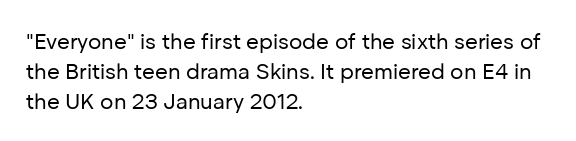
The image shows 22 px text type, upright; set left-aligned, normal line spacing (1.37x), normal letter spacing, not underlined.
